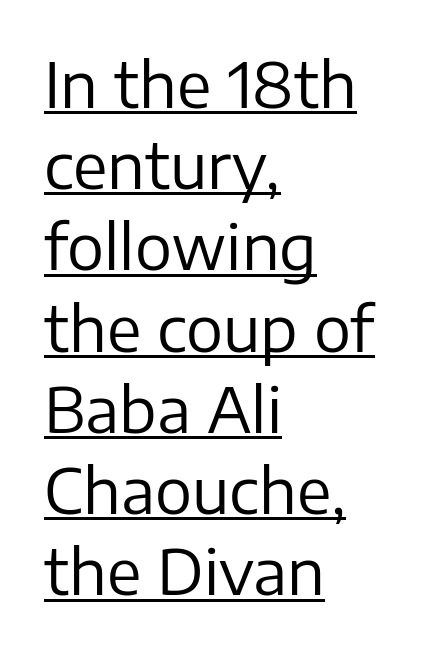
Q: Is the text bold? A: No.
Q: Is the text italic (slanted)? A: No, it is upright.
Q: Is the typeface a serif or a sans-serif typeface? A: Sans-serif.
Q: Is the text underlined? A: Yes.
Q: How is the paragraph aligned? A: Left-aligned.
Q: Is the spacing between letters normal or unusually wide? A: Normal.
Q: Is the spacing between lines tight, normal or loose? A: Normal.
Q: Width (condensed, normal, or wide)? A: Normal.
Q: Stroke contrast? A: Low.
Q: x-height? A: Medium.
Q: Monospaced? A: No.
